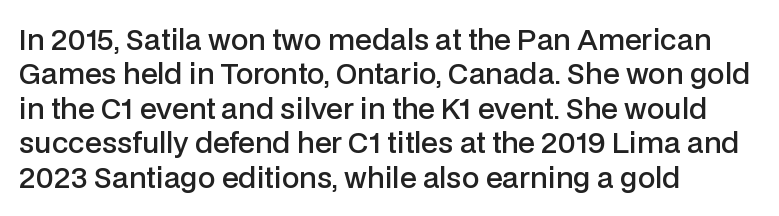
The image shows 28 px semibold sans-serif type, upright; set left-aligned, line spacing 1.23x, normal letter spacing, not underlined; low stroke contrast and a medium x-height.
